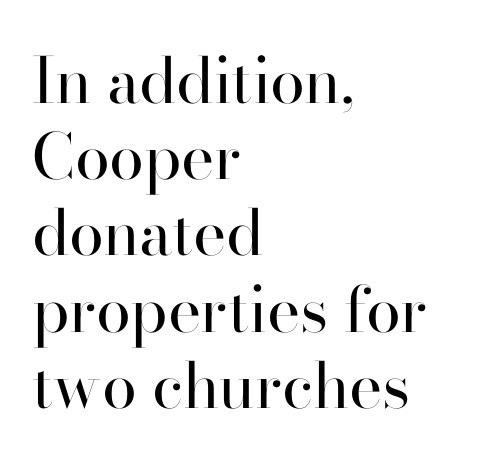
The image shows 63 px regular-weight serif type, upright; set left-aligned, line spacing 1.21x, normal letter spacing, not underlined; high stroke contrast and a small x-height.
